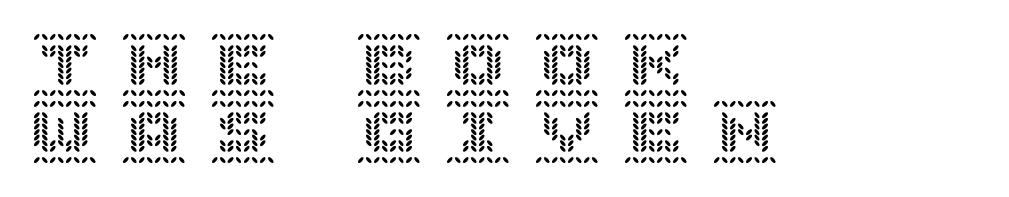
{"italic": "no", "width": "normal", "x_height": "large", "underline": "no", "align": "left", "line_spacing": "tight", "line_spacing_ratio": 1.04, "letter_spacing": "wide", "letter_spacing_em": 0.39, "glyph_px": 64}
